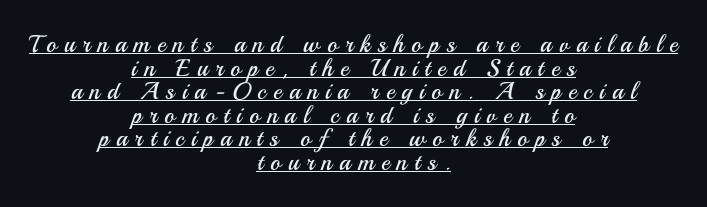
This is not heavy type; no bold has been used. This block would grow much taller if given ordinary leading; it's compressed now. Students, note that the glyphs here are deliberately spaced far apart. Is the block centered? Yes — each line is placed symmetrically about the middle.
